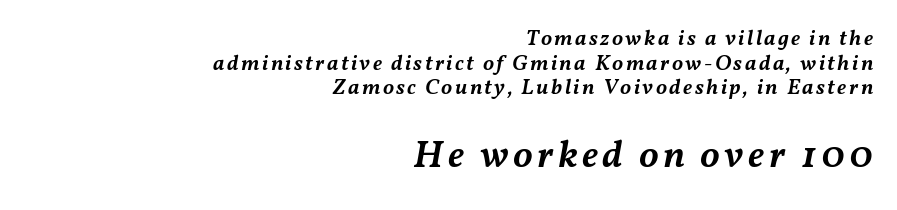
Right-aligned paragraph, ragged on the left. Interline gaps are noticeably narrow in this sample. Slant detected: the letters are inclined. The letters advance in unequal steps, a hallmark of proportional type. Moderately thickened strokes mark this as semibold type.
